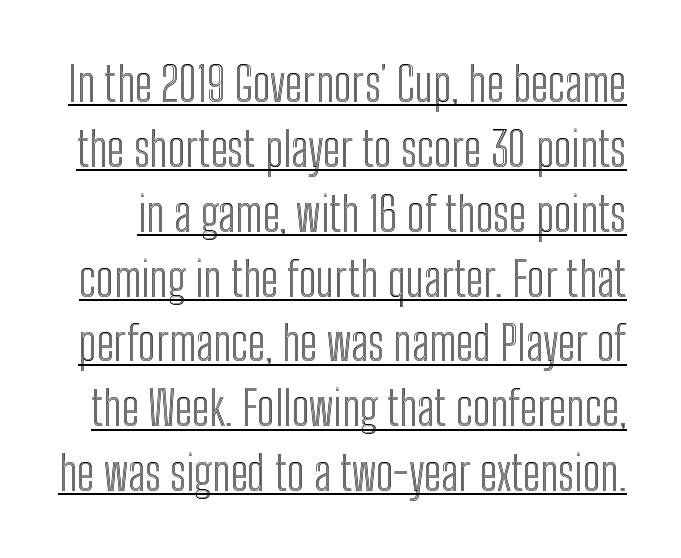
{"italic": "no", "width": "condensed", "x_height": "medium", "monospaced": "no", "underline": "yes", "line_spacing": "normal", "line_spacing_ratio": 1.38, "letter_spacing": "normal", "letter_spacing_em": 0.0, "glyph_px": 47}
